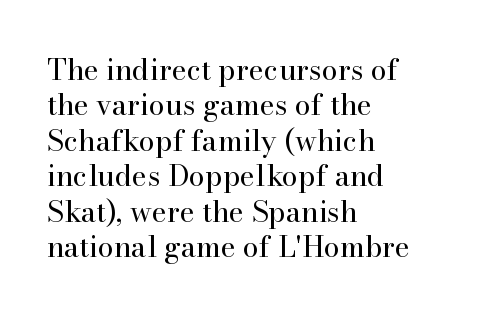
Q: Is the text bold? A: No.
Q: Is the text italic (slanted)? A: No, it is upright.
Q: Is the typeface a serif or a sans-serif typeface? A: Serif.
Q: Is the text underlined? A: No.
Q: How is the paragraph aligned? A: Left-aligned.
Q: Is the spacing between letters normal or unusually wide? A: Normal.
Q: Width (condensed, normal, or wide)? A: Normal.
Q: Stroke contrast? A: High.
Q: x-height? A: Small.
Q: Monospaced? A: No.
